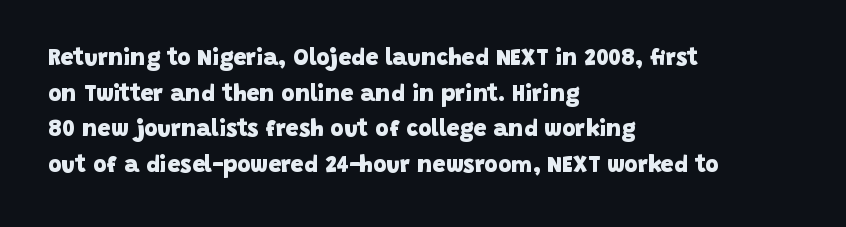
Q: Is the text bold? A: Yes.
Q: Is the text underlined? A: No.
Q: How is the paragraph aligned? A: Left-aligned.
Q: Is the spacing between letters normal or unusually wide? A: Normal.
Q: Is the spacing between lines tight, normal or loose? A: Normal.
